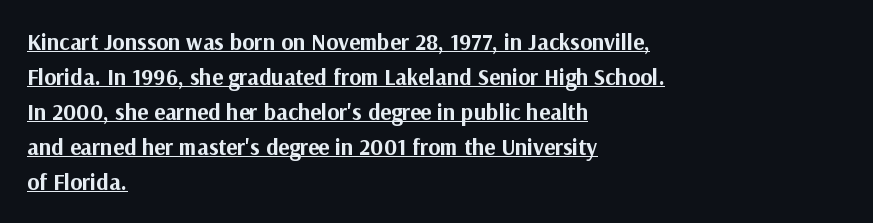
Q: Is the text bold? A: Yes.
Q: Is the text italic (slanted)? A: No, it is upright.
Q: Is the text underlined? A: Yes.
Q: How is the paragraph aligned? A: Left-aligned.
Q: Is the spacing between letters normal or unusually wide? A: Normal.
Q: Is the spacing between lines tight, normal or loose? A: Normal.
